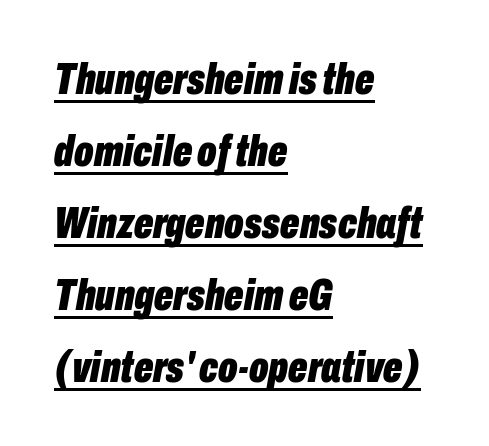
Heavy-handed strokes throughout: this text is bold. The block of text has a typical density, with ordinary space between rows. This sample has the flowing, uneven cadence of proportional lettering. This rendering uses left alignment, leaving the right contour irregular.
